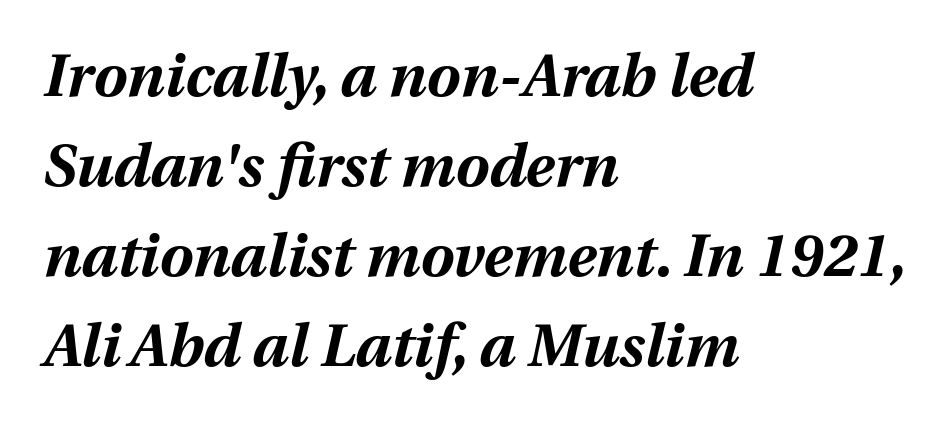
Q: Is the text bold? A: Yes.
Q: Is the text italic (slanted)? A: Yes, it leans right by about 12 degrees.
Q: Is the text underlined? A: No.
Q: How is the paragraph aligned? A: Left-aligned.
Q: Is the spacing between letters normal or unusually wide? A: Normal.
Q: Is the spacing between lines tight, normal or loose? A: Normal.
Q: Width (condensed, normal, or wide)? A: Normal.
Q: Stroke contrast? A: Medium.
Q: x-height? A: Medium.
Q: Monospaced? A: No.
